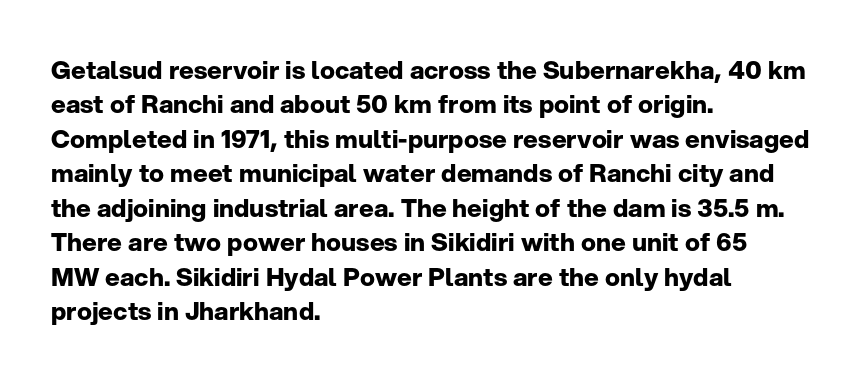
{"italic": "no", "bold": "yes", "underline": "no", "align": "left", "line_spacing": "normal", "line_spacing_ratio": 1.38, "letter_spacing": "normal", "letter_spacing_em": 0.0, "glyph_px": 25}
